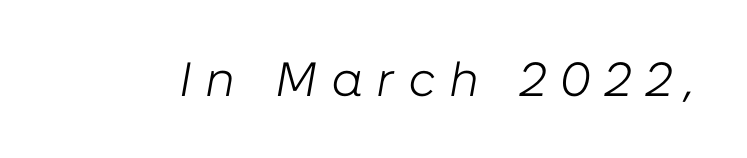
The image shows 48 px light type, italic (leaning right); set unusually wide letter spacing (+0.28 em), not underlined; low stroke contrast and a medium x-height.
